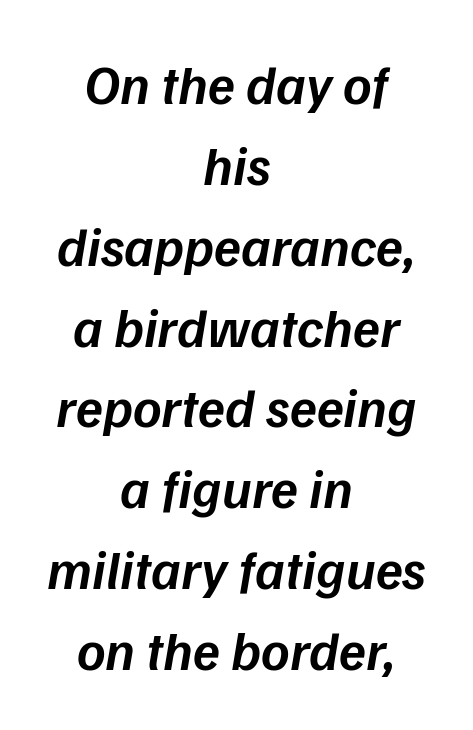
Q: Is the text bold? A: Semi-bold.
Q: Is the text italic (slanted)? A: Yes, it leans right by about 9 degrees.
Q: Is the text underlined? A: No.
Q: How is the paragraph aligned? A: Centered.
Q: Is the spacing between letters normal or unusually wide? A: Normal.
Q: Is the spacing between lines tight, normal or loose? A: Normal.
Q: Width (condensed, normal, or wide)? A: Normal.
Q: Stroke contrast? A: Low.
Q: x-height? A: Medium.
Q: Monospaced? A: No.
